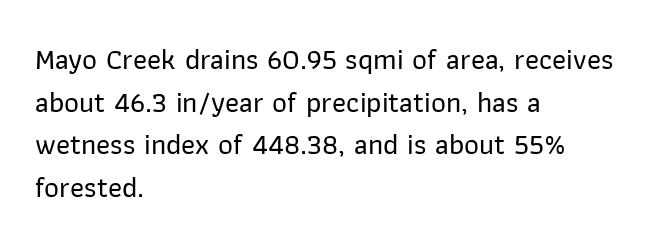
Honestly, there is no underline to notice here at all. Are there feet on the stems? There aren't — it's a sans. The lettering holds an erect, upright posture throughout. One-word summary of the alignment: left. Nothing unusual about the tracking: characters are spaced as the font intends. The space between consecutive lines is moderate.
